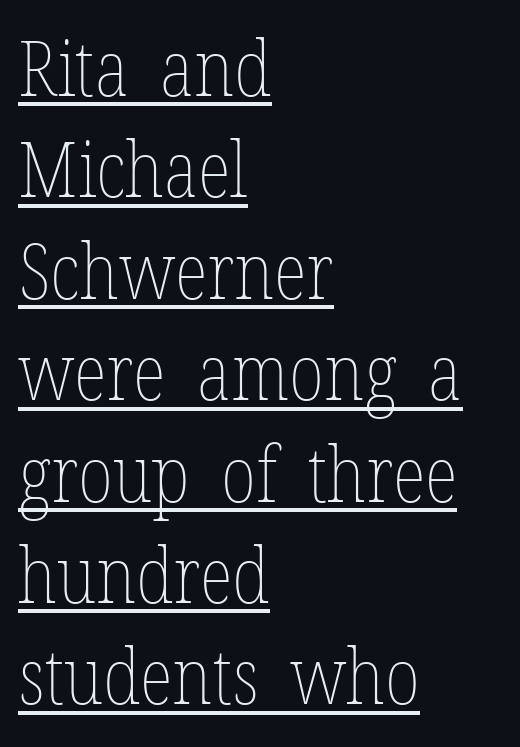
The image shows 78 px thin, condensed type, upright; set left-aligned, normal line spacing (1.3x), normal letter spacing, underlined; low stroke contrast and a medium x-height.
